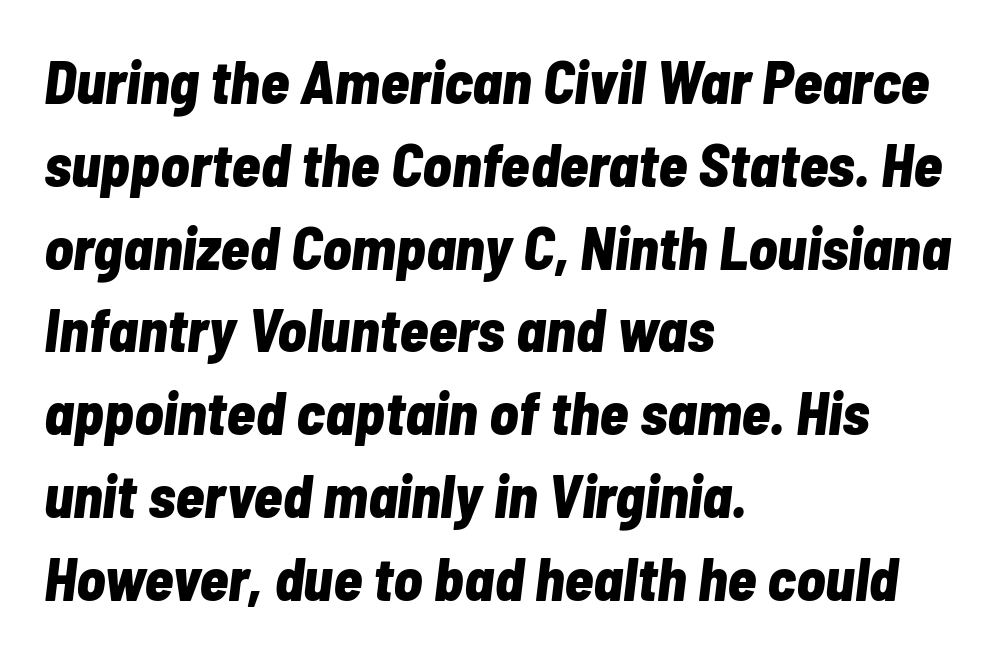
The image shows 60 px bold, condensed type, italic (leaning right); set left-aligned, normal line spacing (1.38x), normal letter spacing, not underlined; low stroke contrast and a medium x-height.
